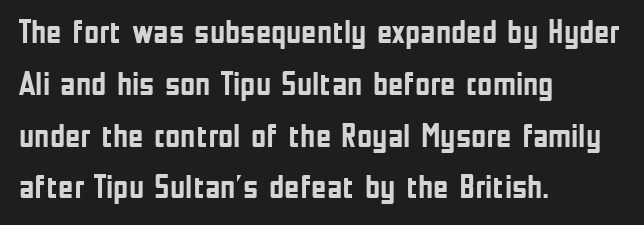
{"serif": "no", "italic": "no", "bold": "yes", "weight": "semibold", "width": "condensed", "stroke_contrast": "low", "x_height": "medium", "monospaced": "no", "underline": "no", "align": "left", "line_spacing": "normal", "line_spacing_ratio": 1.57, "letter_spacing": "normal", "letter_spacing_em": 0.0, "glyph_px": 33}
